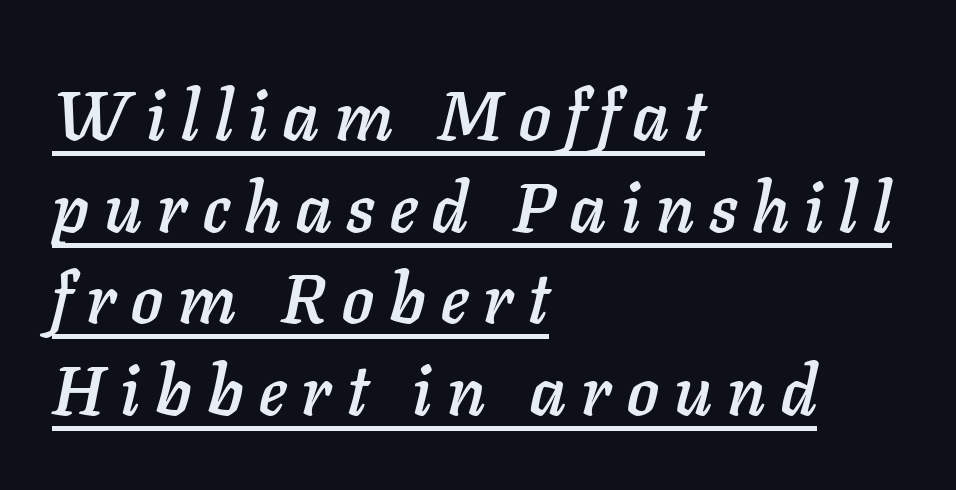
{"italic": "yes", "lean": "right", "slant_degrees": 11, "width": "normal", "stroke_contrast": "low", "x_height": "medium", "monospaced": "no", "underline": "yes", "align": "left", "line_spacing": "normal", "line_spacing_ratio": 1.31, "letter_spacing": "wide", "letter_spacing_em": 0.22, "glyph_px": 70}
